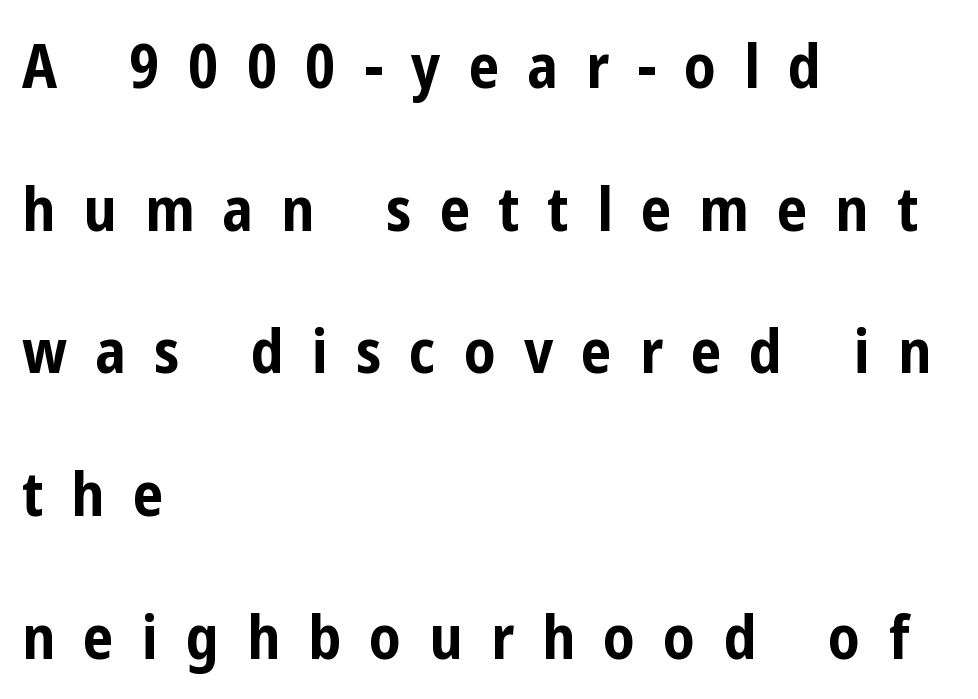
The image shows 61 px bold, condensed sans-serif type, upright; set left-aligned, loose line spacing (2.34x), unusually wide letter spacing (+0.46 em), not underlined; low stroke contrast and a medium x-height.
